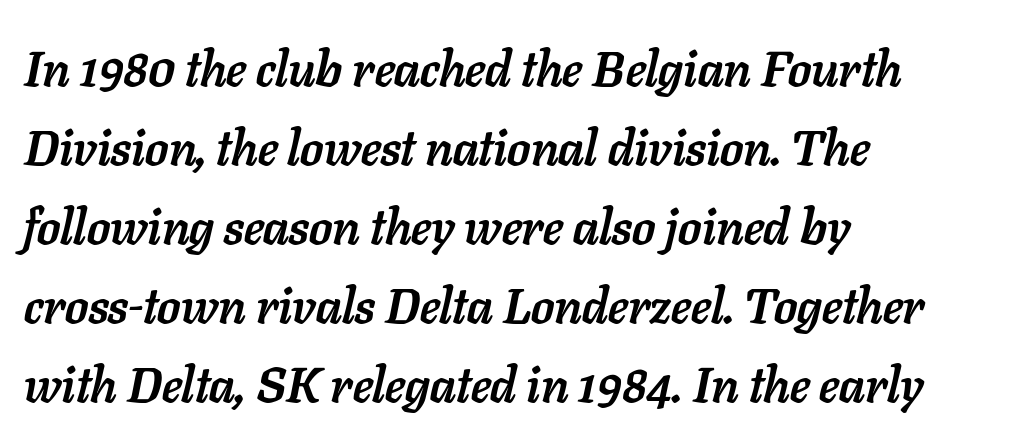
Its strokes are broad and dark, the hallmark of bold type. This sample keeps an unexceptional amount of space between lines. These lines are set flush left with a ragged right edge. Each word holds together tightly as a unit, with standard inter-letter gaps. Spacing verdict: proportional, widths tailored to each character. In terms of posture, this sample is oblique.
